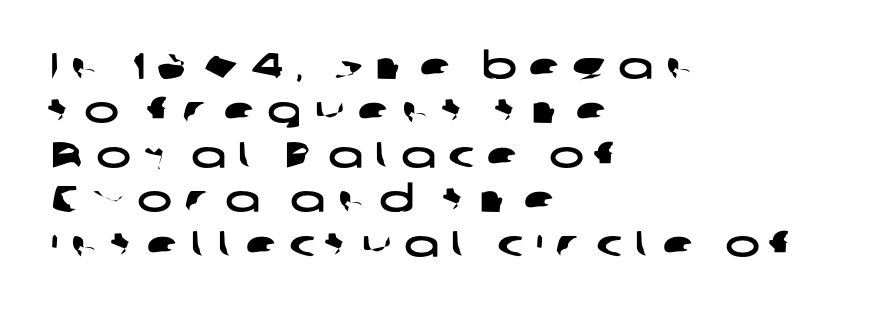
{"serif": "no", "width": "wide", "stroke_contrast": "low", "x_height": "medium", "monospaced": "no", "underline": "no", "align": "left", "line_spacing_ratio": 1.2, "letter_spacing": "wide", "letter_spacing_em": 0.32, "glyph_px": 37}
